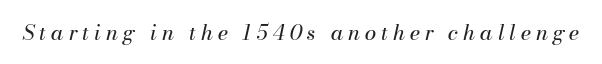
Q: Is the text bold? A: No.
Q: Is the text italic (slanted)? A: Yes, it leans right by about 13 degrees.
Q: Is the text underlined? A: No.
Q: Is the spacing between letters normal or unusually wide? A: Unusually wide.
